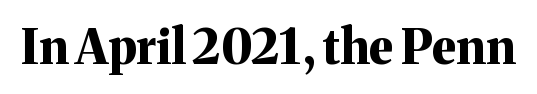
Observe the ordinary spacing: letters are neighbours, not strangers. Type without underlining. The face used here is proportionally spaced, like ordinary book or web type. Unlike a clean sans, this face finishes its strokes with serifs.
